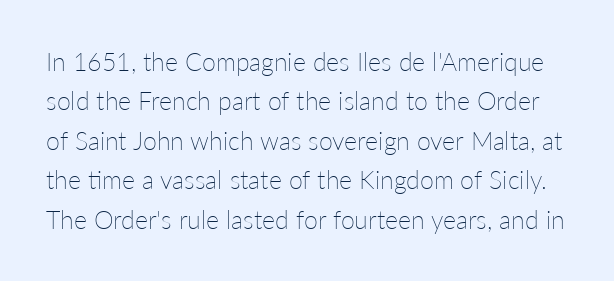
Q: Is the text bold? A: No.
Q: Is the text italic (slanted)? A: No, it is upright.
Q: Is the text underlined? A: No.
Q: Is the spacing between letters normal or unusually wide? A: Normal.
Q: Is the spacing between lines tight, normal or loose? A: Normal.
